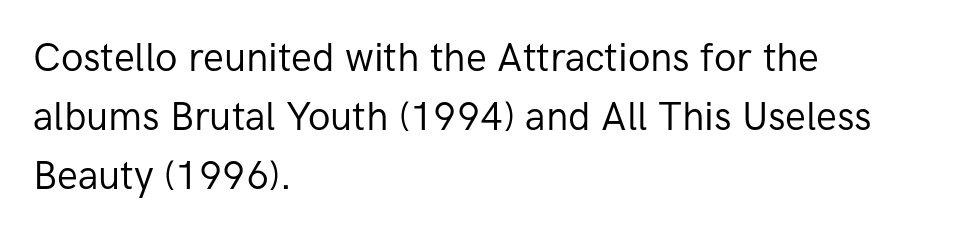
The image shows 39 px regular-weight sans-serif type, upright; set left-aligned, normal line spacing (1.51x), normal letter spacing, not underlined; low stroke contrast and a medium x-height.
